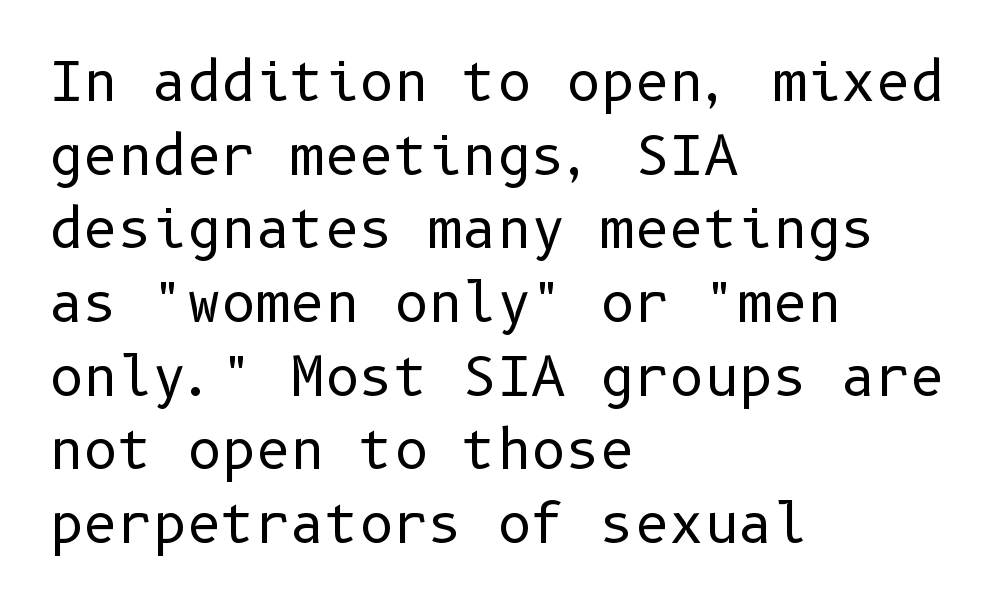
The image shows 53 px regular-weight sans-serif type, upright; set left-aligned, normal line spacing (1.39x), normal letter spacing, not underlined; low stroke contrast and a medium x-height.
